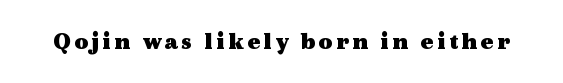
{"italic": "no", "bold": "yes", "underline": "no", "glyph_px": 24}
